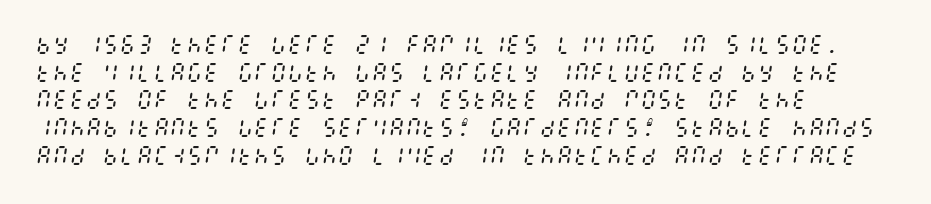
Q: Is the text bold? A: No.
Q: Is the text italic (slanted)? A: Yes, it leans right by about 8 degrees.
Q: Is the text underlined? A: No.
Q: How is the paragraph aligned? A: Left-aligned.
Q: Is the spacing between letters normal or unusually wide? A: Normal.
Q: Is the spacing between lines tight, normal or loose? A: Normal.
